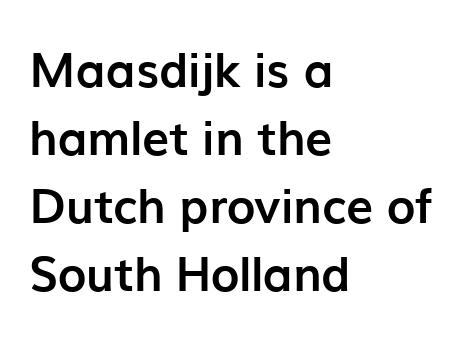
{"serif": "no", "italic": "no", "bold": "yes", "weight": "semibold", "width": "normal", "stroke_contrast": "low", "x_height": "medium", "monospaced": "no", "underline": "no", "align": "left", "line_spacing": "normal", "line_spacing_ratio": 1.42, "letter_spacing": "normal", "letter_spacing_em": 0.0, "glyph_px": 48}
